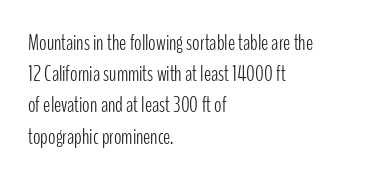
{"italic": "no", "bold": "no", "underline": "no", "align": "left", "line_spacing": "normal", "line_spacing_ratio": 1.42, "letter_spacing": "normal", "letter_spacing_em": 0.0, "glyph_px": 22}
